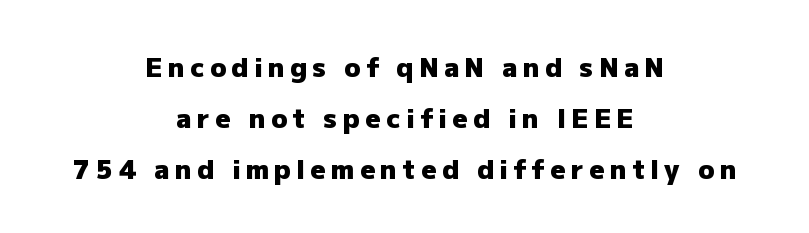
The image shows 26 px bold type, upright; set centered, loose line spacing (1.96x), unusually wide letter spacing (+0.22 em), not underlined.
